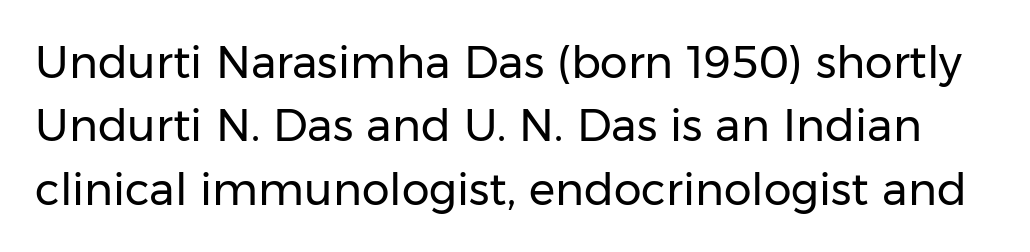
The image shows 44 px regular-weight sans-serif type, upright; set normal line spacing (1.44x), normal letter spacing, not underlined; low stroke contrast and a medium x-height.
